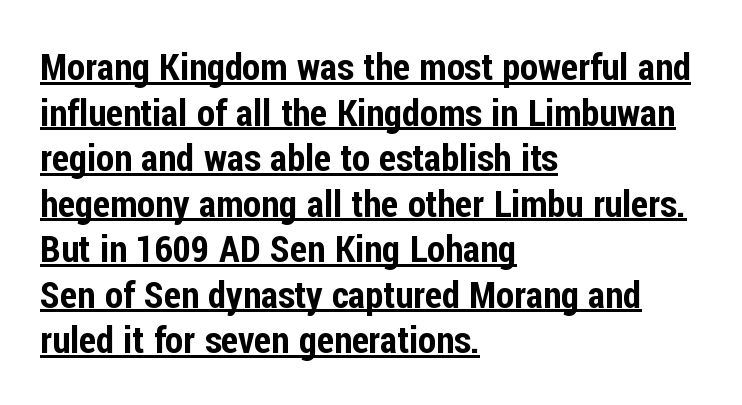
The image shows 37 px condensed sans-serif type, upright; set left-aligned, line spacing 1.23x, normal letter spacing, underlined; low stroke contrast and a medium x-height.
